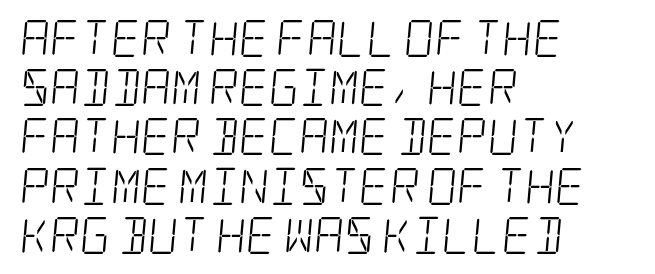
{"serif": "yes", "bold": "no", "weight": "light", "width": "condensed", "stroke_contrast": "low", "x_height": "large", "underline": "no", "align": "left", "line_spacing": "normal", "line_spacing_ratio": 1.33, "letter_spacing": "normal", "letter_spacing_em": 0.0, "glyph_px": 37}
